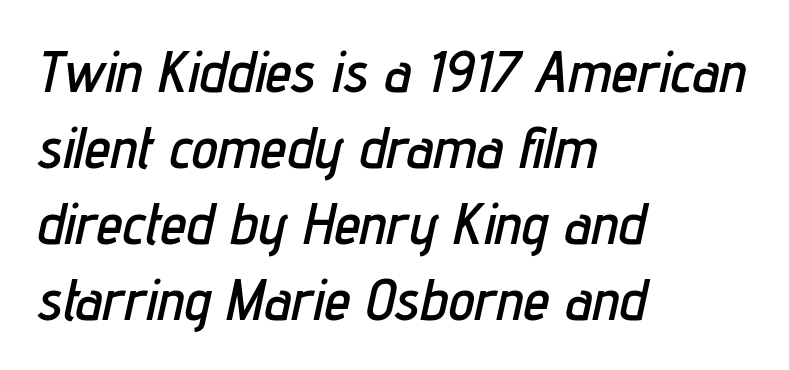
This rendering features lettering with no underline. Layout note: lines flush left. Quick note: italic. Observe the ordinary spacing: letters are neighbours, not strangers. The face used here is proportionally spaced, like ordinary book or web type. Rows of type keep a routine distance in the vertical direction.
